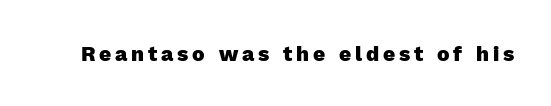
Pretty heavy lettering here — definitely bold. The passage shown is not underscored anywhere. Do the letters lean? They stand straight.
